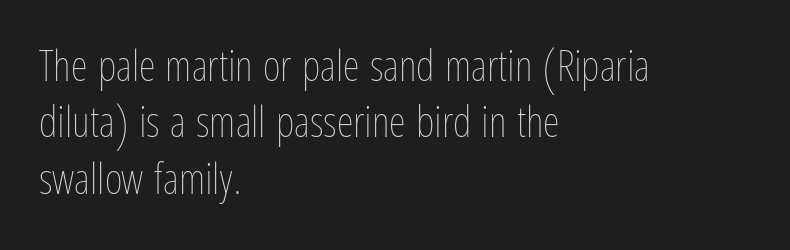
The image shows 43 px thin, condensed type, upright; set left-aligned, normal line spacing (1.31x), normal letter spacing, not underlined; low stroke contrast and a medium x-height.
